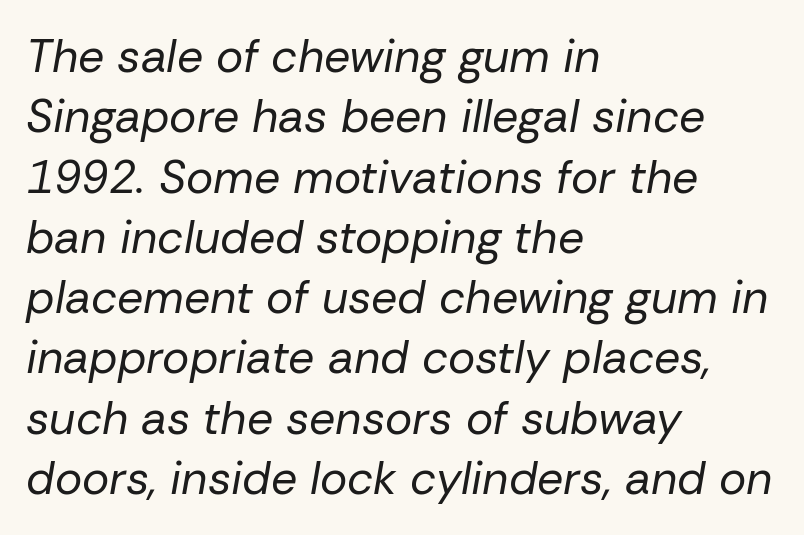
The image shows 46 px regular-weight type, italic (leaning right); set left-aligned, normal line spacing (1.31x), normal letter spacing, not underlined; low stroke contrast and a medium x-height.
